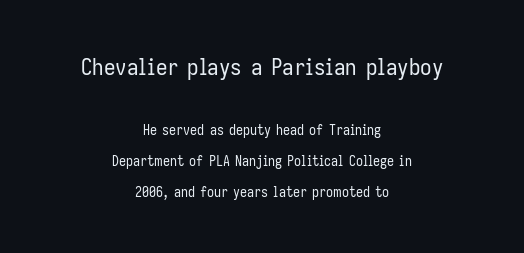
Between one letter and the next there's only the usual sliver of space. The lines are quadded center. Line spacing here is loose. Rendered with straight, roman letterforms. Words float on clear page, feet unadorned. Ink coverage per letter is moderate at most.
